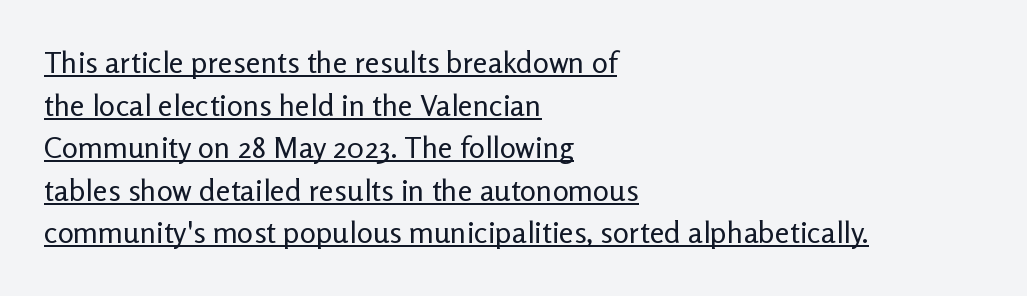
Q: Is the text bold? A: No.
Q: Is the text italic (slanted)? A: No, it is upright.
Q: Is the typeface a serif or a sans-serif typeface? A: Sans-serif.
Q: Is the text underlined? A: Yes.
Q: How is the paragraph aligned? A: Left-aligned.
Q: Is the spacing between letters normal or unusually wide? A: Normal.
Q: Is the spacing between lines tight, normal or loose? A: Normal.
Q: Width (condensed, normal, or wide)? A: Normal.
Q: Stroke contrast? A: Low.
Q: x-height? A: Medium.
Q: Monospaced? A: No.
